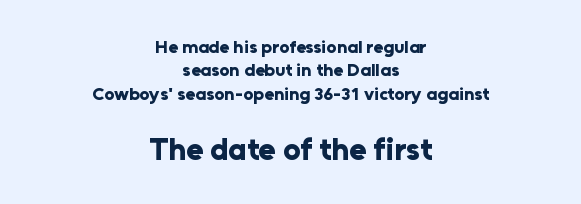
The baseline area is clear. Font category for this specimen: sans-serif. Letter spacing: default. Designer's note — italics off, roman on. If you squint, the bottom block still reads clearly — it's the larger of the two. A centered setting, common on invitations and titles, is used for this passage.
